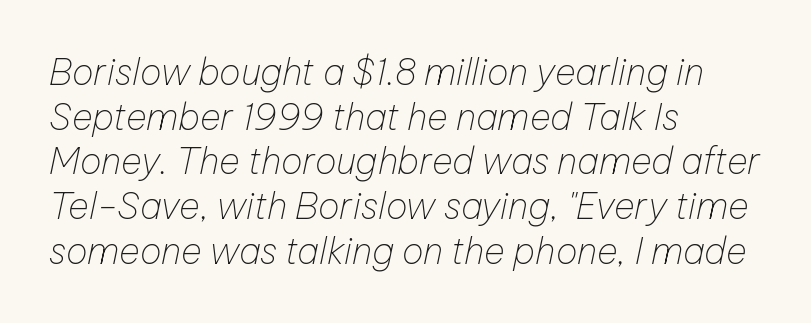
Observe the ordinary spacing: letters are neighbours, not strangers. Varying glyph widths throughout — classic text-font behaviour. The lines in this sample share a left origin and differ only in where they stop. Unbolded letterforms with no extra heft. The zone under the glyphs is completely vacant. The glyphs look as if they've been sheared to an angle.
